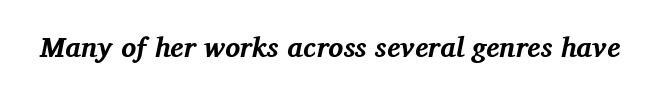
The image shows 28 px bold serif type, italic (leaning right); set normal letter spacing, not underlined; medium stroke contrast and a medium x-height.
